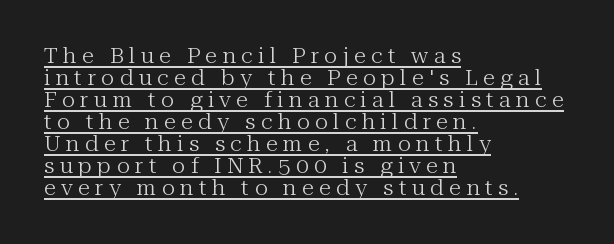
Q: Is the text bold? A: No.
Q: Is the text italic (slanted)? A: No, it is upright.
Q: Is the text underlined? A: Yes.
Q: How is the paragraph aligned? A: Left-aligned.
Q: Is the spacing between letters normal or unusually wide? A: Unusually wide.
Q: Is the spacing between lines tight, normal or loose? A: Tight.
